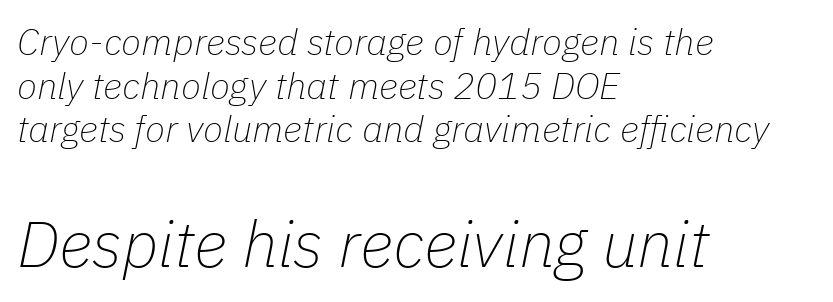
How are the letters spaced? Ordinarily, with no added tracking. Bold? No — there's no thickening of the strokes. Unmarked baselines from the first word to the last. Does the copy run flush right? No — it runs flush left.
